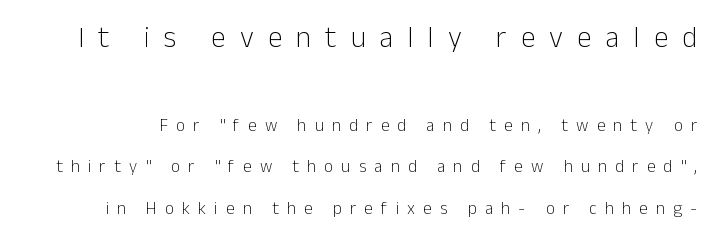
Does the lettering tilt? It doesn't — this is upright. Type style note: lacks serifs. The more generous point size was reserved for the upper chunk. Think standard paragraph weight, or any step lighter than that.
